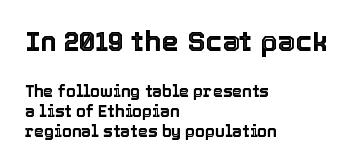
{"italic": "no", "width": "normal", "x_height": "medium", "monospaced": "no", "underline": "no", "align": "left", "line_spacing": "normal", "line_spacing_ratio": 1.25, "letter_spacing": "normal", "letter_spacing_em": 0.0, "larger_block": "first", "size_ratio": 1.75, "glyph_px": 28}
